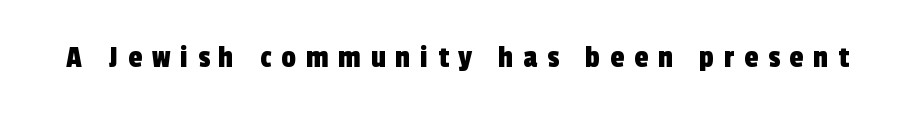
Note the varied advance widths — an 'i' is clearly narrower than an 'm'. The baseline area is clear. Substantial extra tracking has been applied to these lines. Font category for this specimen: sans-serif.
